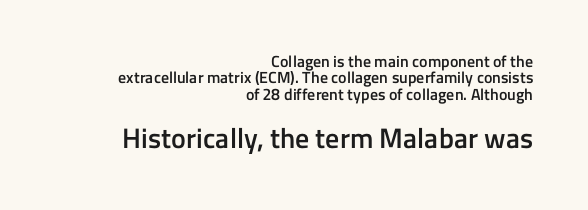
A student would notice the bottom passage is typeset larger than what precedes it. One-word summary of the alignment: right. A somewhat darkened texture: the type is semibold rather than bold. Each word holds together tightly as a unit, with standard inter-letter gaps.
